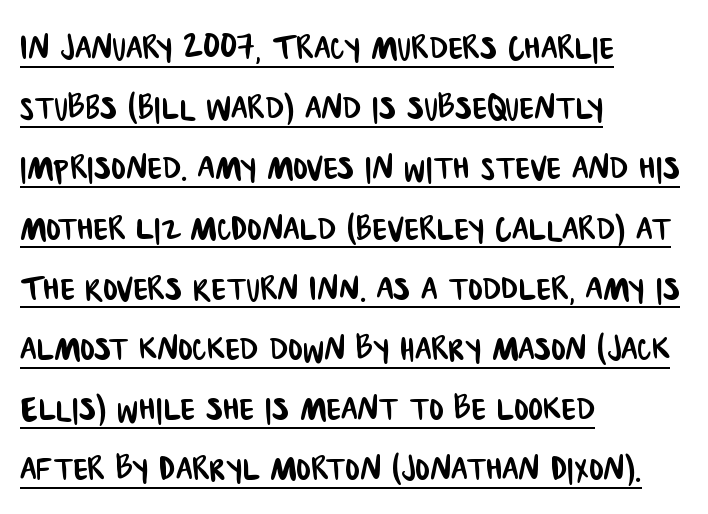
Q: Is the typeface a serif or a sans-serif typeface? A: Sans-serif.
Q: Is the text underlined? A: Yes.
Q: How is the paragraph aligned? A: Left-aligned.
Q: Is the spacing between letters normal or unusually wide? A: Normal.
Q: Is the spacing between lines tight, normal or loose? A: Normal.
Q: Width (condensed, normal, or wide)? A: Condensed.
Q: Stroke contrast? A: Low.
Q: x-height? A: Large.
Q: Monospaced? A: No.
